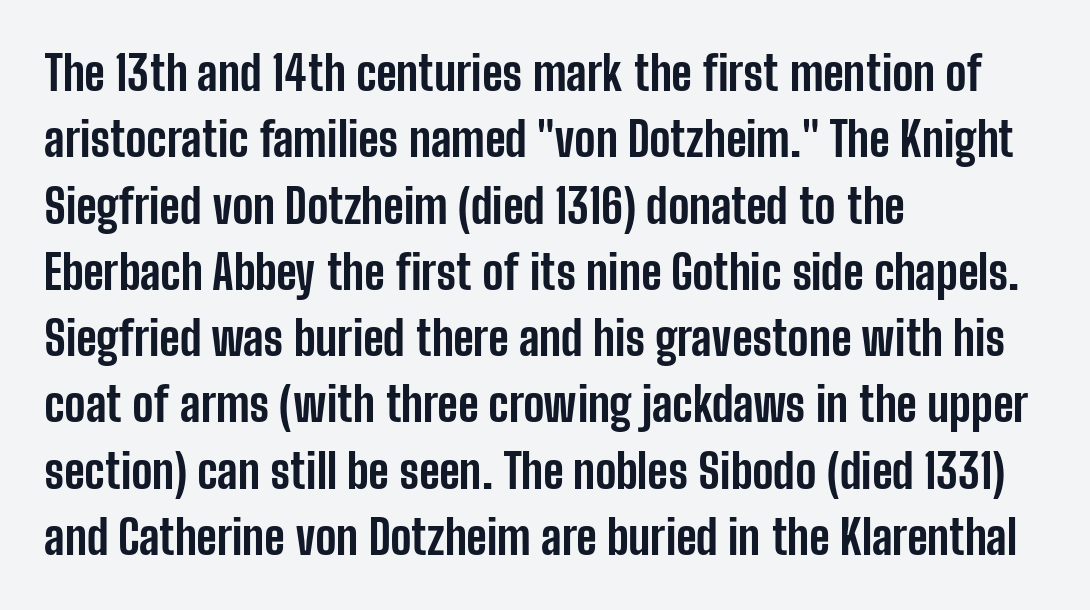
Leftover space on each line is placed entirely after the last word. The glyphs in this specimen are sans serif. A typesetter would call this proportional, since set widths differ per character. The lines sit at an ordinary, default distance from one another.
